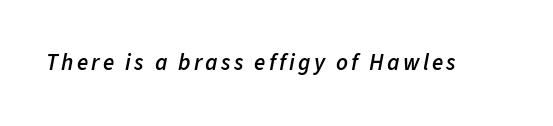
Q: Is the text bold? A: Semi-bold.
Q: Is the text italic (slanted)? A: Yes, it leans right by about 11 degrees.
Q: Is the text underlined? A: No.
